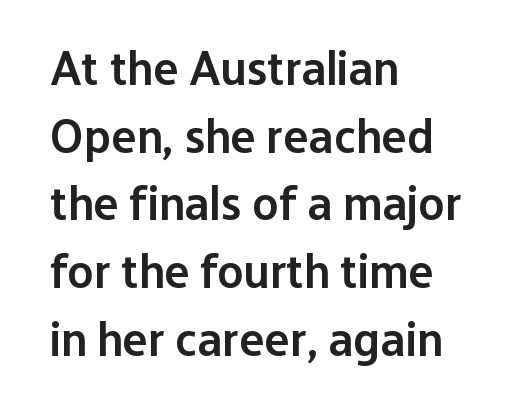
{"serif": "no", "italic": "no", "bold": "semi", "weight": "semibold", "width": "normal", "stroke_contrast": "low", "x_height": "medium", "monospaced": "no", "underline": "no", "align": "left", "line_spacing": "normal", "line_spacing_ratio": 1.41, "letter_spacing": "normal", "letter_spacing_em": 0.0, "glyph_px": 48}
